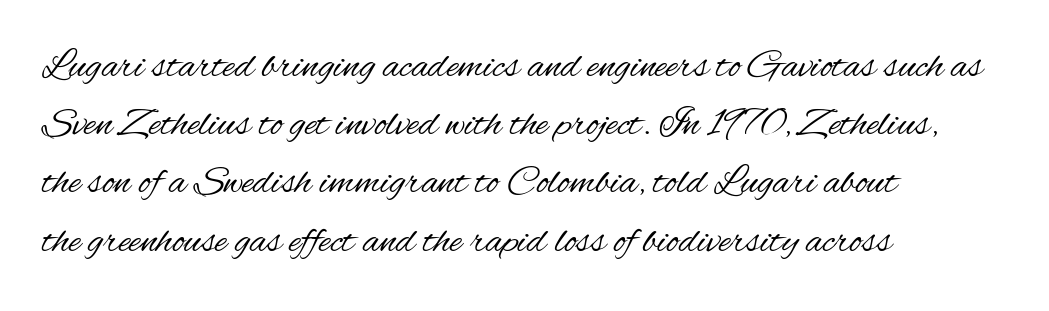
The tracking reads as untouched default to a designer's eye. Each letter keeps its own natural width here, so spacing adapts to shape. Font category for this specimen: sans-serif. Whoever set this chose a conventional vertical rhythm. The strokes are not fattened; the text isn't bold.
